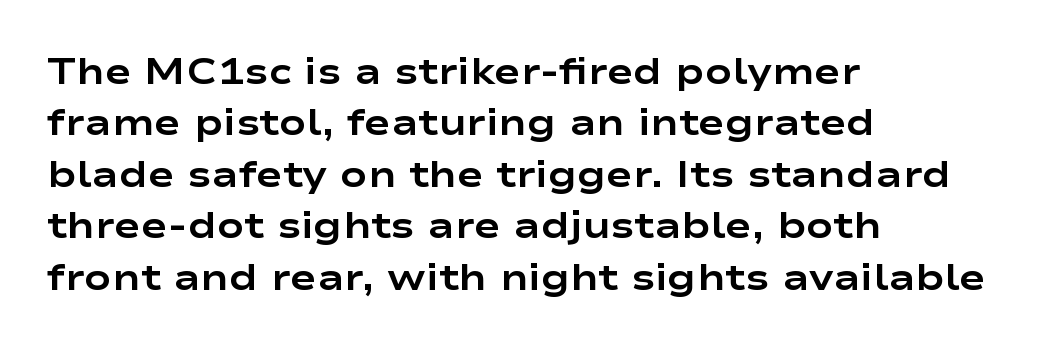
Q: Is the text bold? A: Yes.
Q: Is the text italic (slanted)? A: No, it is upright.
Q: Is the typeface a serif or a sans-serif typeface? A: Sans-serif.
Q: Is the text underlined? A: No.
Q: How is the paragraph aligned? A: Left-aligned.
Q: Is the spacing between letters normal or unusually wide? A: Normal.
Q: Is the spacing between lines tight, normal or loose? A: Normal.
Q: Width (condensed, normal, or wide)? A: Wide.
Q: Stroke contrast? A: Low.
Q: x-height? A: Medium.
Q: Monospaced? A: No.
